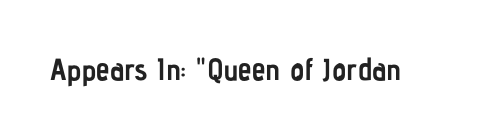
Every stem runs plumb, perpendicular to the baseline. Nope, no serifs anywhere on these letters. The words here are not underlined. This sample has the flowing, uneven cadence of proportional lettering. In terms of weight, the rendering is a true, heavy bold. These lines keep a tight, regular rhythm from letter to letter.
